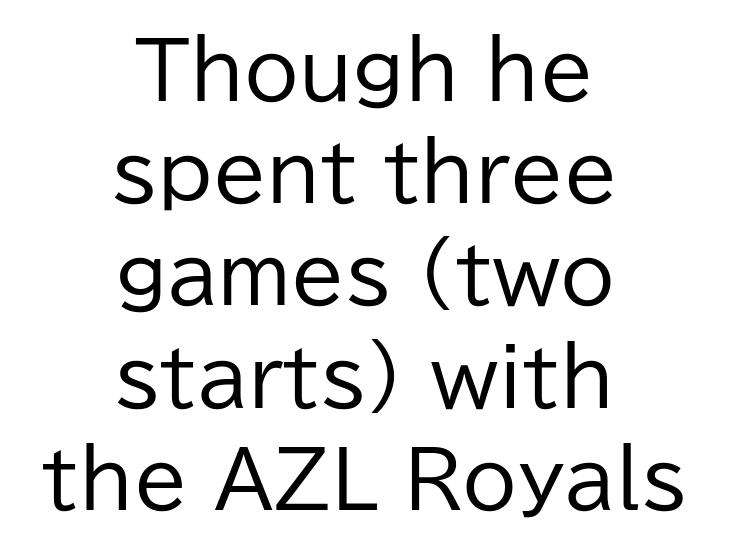
Q: Is the text bold? A: No.
Q: Is the text italic (slanted)? A: No, it is upright.
Q: Is the typeface a serif or a sans-serif typeface? A: Sans-serif.
Q: Is the text underlined? A: No.
Q: How is the paragraph aligned? A: Centered.
Q: Is the spacing between letters normal or unusually wide? A: Normal.
Q: Is the spacing between lines tight, normal or loose? A: Normal.
Q: Width (condensed, normal, or wide)? A: Normal.
Q: Stroke contrast? A: Low.
Q: x-height? A: Medium.
Q: Monospaced? A: No.
